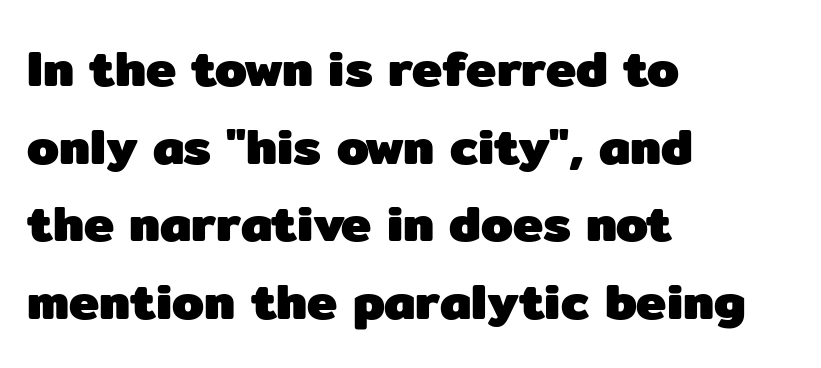
Q: Is the text bold? A: Yes.
Q: Is the text italic (slanted)? A: No, it is upright.
Q: Is the typeface a serif or a sans-serif typeface? A: Sans-serif.
Q: Is the text underlined? A: No.
Q: How is the paragraph aligned? A: Left-aligned.
Q: Is the spacing between letters normal or unusually wide? A: Normal.
Q: Is the spacing between lines tight, normal or loose? A: Normal.
Q: Width (condensed, normal, or wide)? A: Normal.
Q: Stroke contrast? A: Low.
Q: x-height? A: Medium.
Q: Monospaced? A: No.
